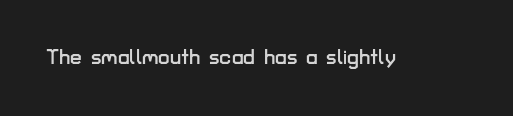
Q: Is the text italic (slanted)? A: No, it is upright.
Q: Is the text underlined? A: No.
Q: Is the spacing between letters normal or unusually wide? A: Normal.
